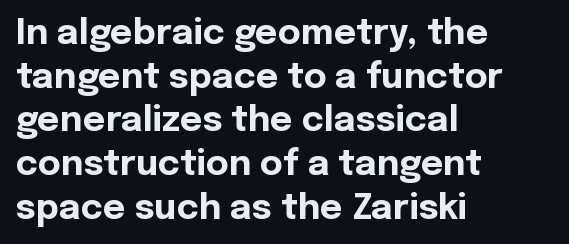
The image shows 35 px bold sans-serif type, upright; set left-aligned, normal line spacing (1.25x), normal letter spacing, not underlined; a medium x-height.
